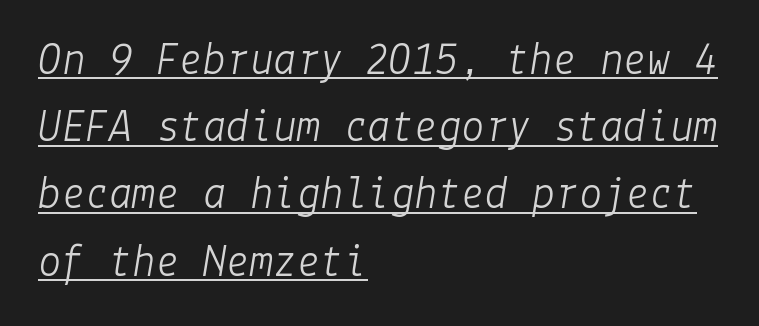
The image shows 47 px light type, italic (leaning right); set left-aligned, normal line spacing (1.43x), normal letter spacing, underlined; low stroke contrast and a medium x-height.
